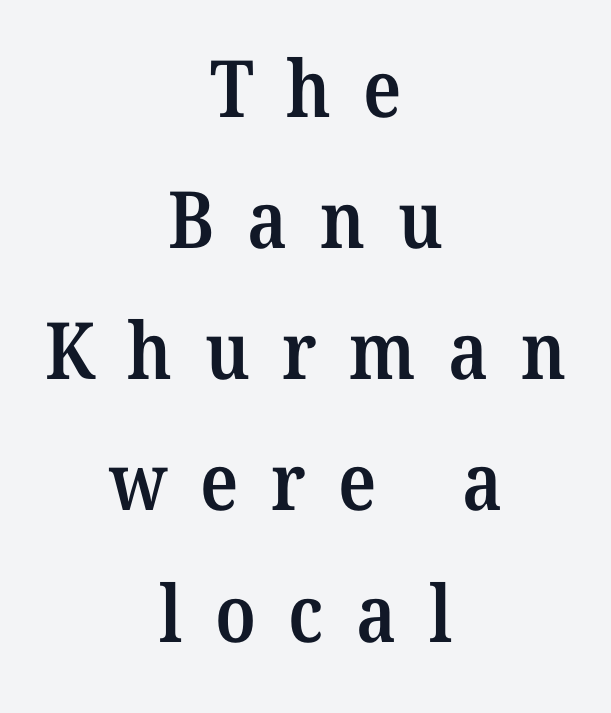
Q: Is the text bold? A: Semi-bold.
Q: Is the typeface a serif or a sans-serif typeface? A: Serif.
Q: Is the text underlined? A: No.
Q: How is the paragraph aligned? A: Centered.
Q: Is the spacing between letters normal or unusually wide? A: Unusually wide.
Q: Is the spacing between lines tight, normal or loose? A: Normal.
Q: Width (condensed, normal, or wide)? A: Normal.
Q: Stroke contrast? A: Medium.
Q: x-height? A: Medium.
Q: Monospaced? A: No.
